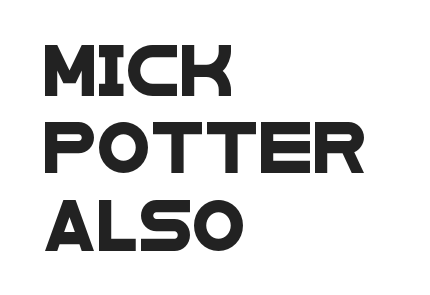
Q: Is the typeface a serif or a sans-serif typeface? A: Sans-serif.
Q: Is the text underlined? A: No.
Q: How is the paragraph aligned? A: Left-aligned.
Q: Is the spacing between letters normal or unusually wide? A: Normal.
Q: Is the spacing between lines tight, normal or loose? A: Normal.
Q: Width (condensed, normal, or wide)? A: Wide.
Q: Stroke contrast? A: Low.
Q: x-height? A: Large.
Q: Monospaced? A: No.
